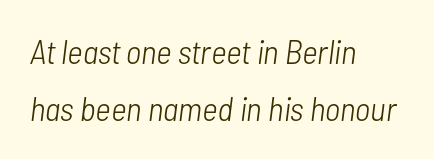
The image shows 34 px light, condensed type, italic (leaning right); set left-aligned, normal line spacing (1.68x), normal letter spacing, not underlined; low stroke contrast and a medium x-height.
